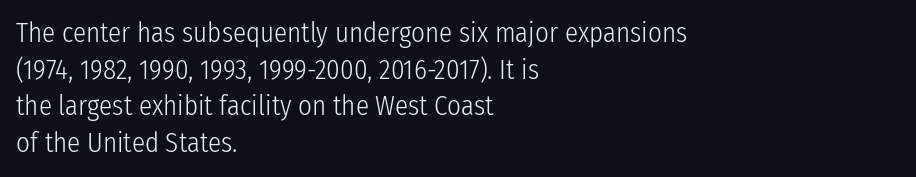
The image shows 27 px text type, upright; set left-aligned, normal line spacing (1.36x), normal letter spacing, not underlined.
